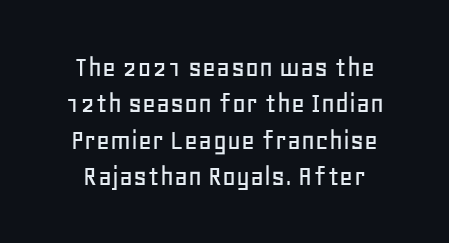
{"serif": "no", "italic": "no", "width": "normal", "stroke_contrast": "low", "x_height": "large", "monospaced": "no", "underline": "no", "line_spacing_ratio": 1.21, "letter_spacing": "normal", "letter_spacing_em": 0.0, "glyph_px": 30}
